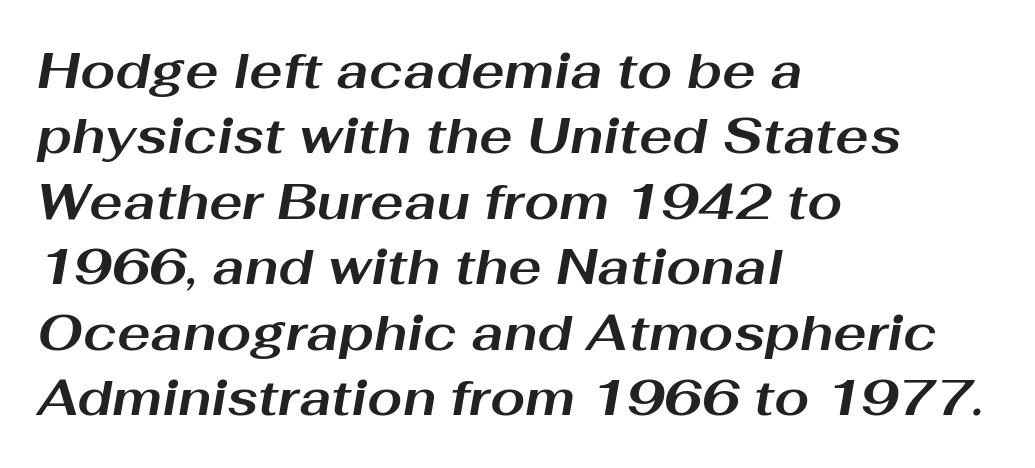
The image shows 50 px bold, wide type, italic (leaning right); set left-aligned, normal line spacing (1.31x), normal letter spacing, not underlined; medium stroke contrast and a medium x-height.
